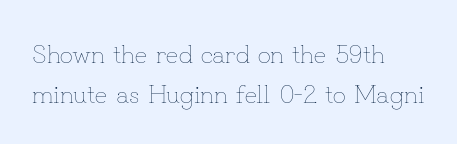
Q: Is the text bold? A: No.
Q: Is the text italic (slanted)? A: No, it is upright.
Q: Is the text underlined? A: No.
Q: How is the paragraph aligned? A: Left-aligned.
Q: Is the spacing between letters normal or unusually wide? A: Normal.
Q: Is the spacing between lines tight, normal or loose? A: Normal.
